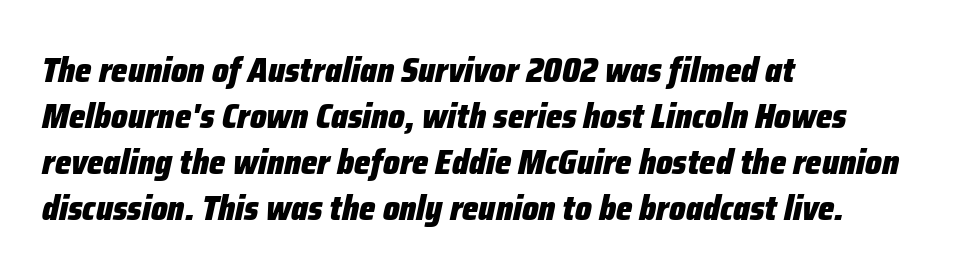
Q: Is the text bold? A: Yes.
Q: Is the text italic (slanted)? A: Yes, it leans right by about 12 degrees.
Q: Is the text underlined? A: No.
Q: How is the paragraph aligned? A: Left-aligned.
Q: Is the spacing between letters normal or unusually wide? A: Normal.
Q: Is the spacing between lines tight, normal or loose? A: Normal.
Q: Width (condensed, normal, or wide)? A: Condensed.
Q: Stroke contrast? A: Low.
Q: x-height? A: Medium.
Q: Monospaced? A: No.
